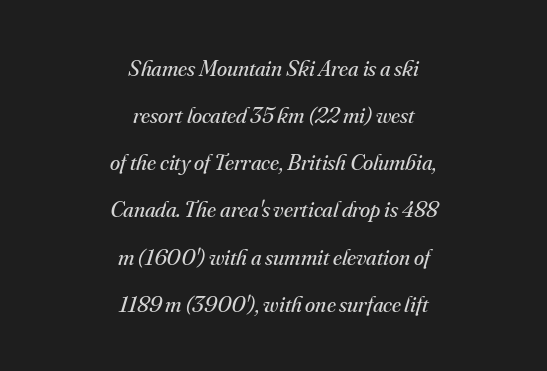
The image shows 23 px text type, italic (leaning right); set centered, loose line spacing (2.05x), normal letter spacing, not underlined.
